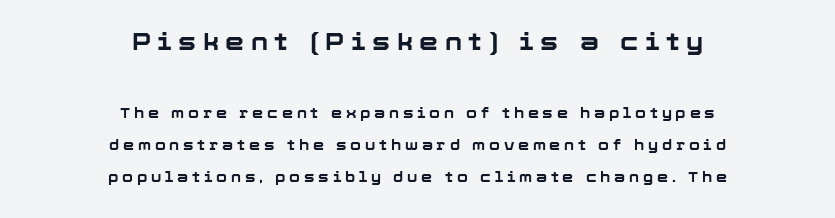
Q: Is the text bold? A: Yes.
Q: Is the text italic (slanted)? A: No, it is upright.
Q: Is the text underlined? A: No.
Q: How is the paragraph aligned? A: Centered.
Q: Is the spacing between letters normal or unusually wide? A: Unusually wide.
Q: Is the spacing between lines tight, normal or loose? A: Loose.
Q: Which block of text is set in a larger size, the first (top) or the second (bottom)? A: The first (top) one.
